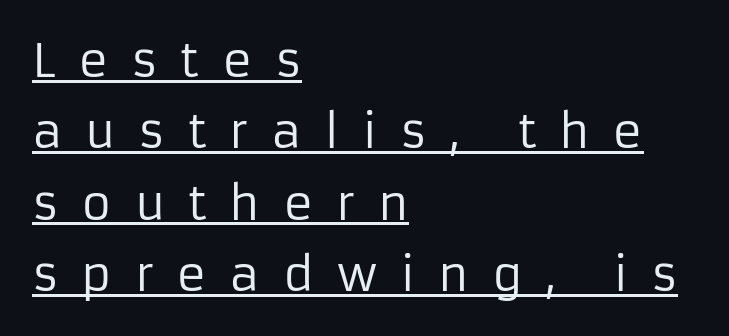
Q: Is the text bold? A: No.
Q: Is the text italic (slanted)? A: No, it is upright.
Q: Is the typeface a serif or a sans-serif typeface? A: Sans-serif.
Q: Is the text underlined? A: Yes.
Q: How is the paragraph aligned? A: Left-aligned.
Q: Is the spacing between letters normal or unusually wide? A: Unusually wide.
Q: Is the spacing between lines tight, normal or loose? A: Normal.
Q: Width (condensed, normal, or wide)? A: Normal.
Q: Stroke contrast? A: Low.
Q: x-height? A: Medium.
Q: Monospaced? A: No.
